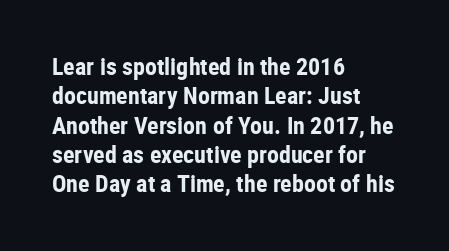
{"italic": "no", "bold": "yes", "underline": "no", "align": "left", "line_spacing_ratio": 1.22, "letter_spacing": "normal", "letter_spacing_em": 0.0, "glyph_px": 24}
